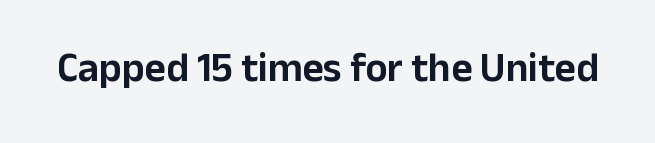
The image shows 41 px sans-serif type, upright; set normal letter spacing, not underlined; low stroke contrast and a medium x-height.
